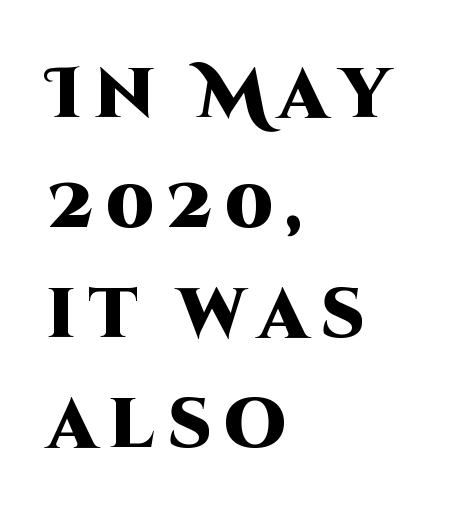
The image shows 70 px heavy sans-serif type, upright; set left-aligned, normal line spacing (1.57x), not underlined; high stroke contrast and a large x-height.
